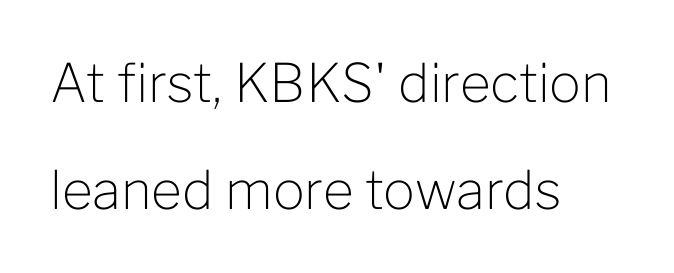
Q: Is the text bold? A: No.
Q: Is the text italic (slanted)? A: No, it is upright.
Q: Is the typeface a serif or a sans-serif typeface? A: Sans-serif.
Q: Is the text underlined? A: No.
Q: How is the paragraph aligned? A: Left-aligned.
Q: Is the spacing between letters normal or unusually wide? A: Normal.
Q: Is the spacing between lines tight, normal or loose? A: Loose.
Q: Width (condensed, normal, or wide)? A: Normal.
Q: Stroke contrast? A: Low.
Q: x-height? A: Medium.
Q: Monospaced? A: No.
